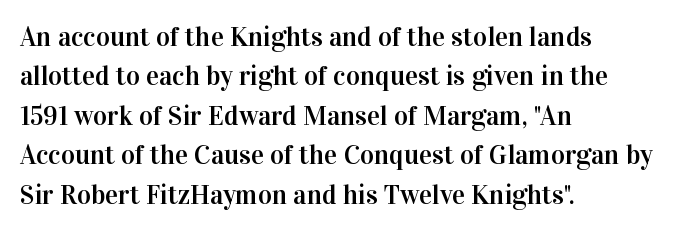
{"italic": "no", "underline": "no", "align": "left", "line_spacing": "normal", "line_spacing_ratio": 1.46, "letter_spacing": "normal", "letter_spacing_em": 0.0, "glyph_px": 27}
